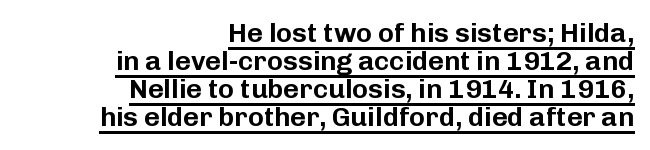
{"italic": "no", "underline": "yes", "align": "right", "line_spacing": "tight", "line_spacing_ratio": 1.04, "letter_spacing": "normal", "letter_spacing_em": 0.0, "glyph_px": 27}
